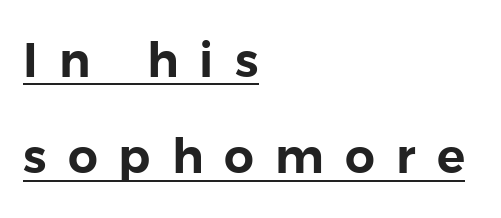
Q: Is the text italic (slanted)? A: No, it is upright.
Q: Is the typeface a serif or a sans-serif typeface? A: Sans-serif.
Q: Is the text underlined? A: Yes.
Q: How is the paragraph aligned? A: Left-aligned.
Q: Is the spacing between letters normal or unusually wide? A: Unusually wide.
Q: Is the spacing between lines tight, normal or loose? A: Loose.
Q: Width (condensed, normal, or wide)? A: Normal.
Q: Stroke contrast? A: Low.
Q: x-height? A: Medium.
Q: Monospaced? A: No.
